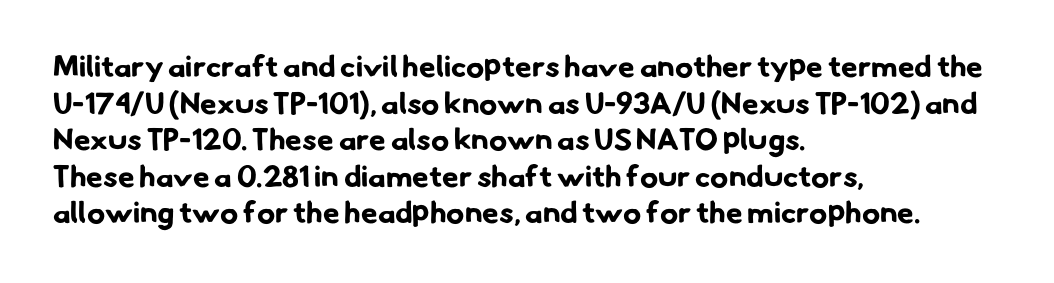
Q: Is the text bold? A: Yes.
Q: Is the typeface a serif or a sans-serif typeface? A: Sans-serif.
Q: Is the text underlined? A: No.
Q: How is the paragraph aligned? A: Left-aligned.
Q: Is the spacing between letters normal or unusually wide? A: Normal.
Q: Width (condensed, normal, or wide)? A: Normal.
Q: Stroke contrast? A: Low.
Q: x-height? A: Small.
Q: Monospaced? A: No.
